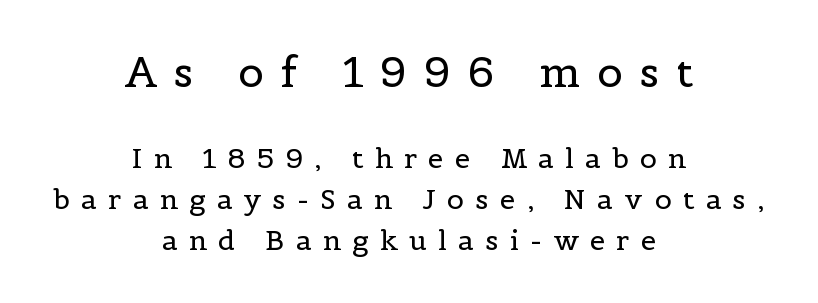
{"serif": "yes", "italic": "no", "bold": "no", "weight": "regular", "width": "normal", "x_height": "medium", "monospaced": "no", "underline": "no", "align": "center", "line_spacing": "normal", "line_spacing_ratio": 1.46, "letter_spacing": "wide", "letter_spacing_em": 0.4, "larger_block": "first", "size_ratio": 1.5, "glyph_px": 42}
